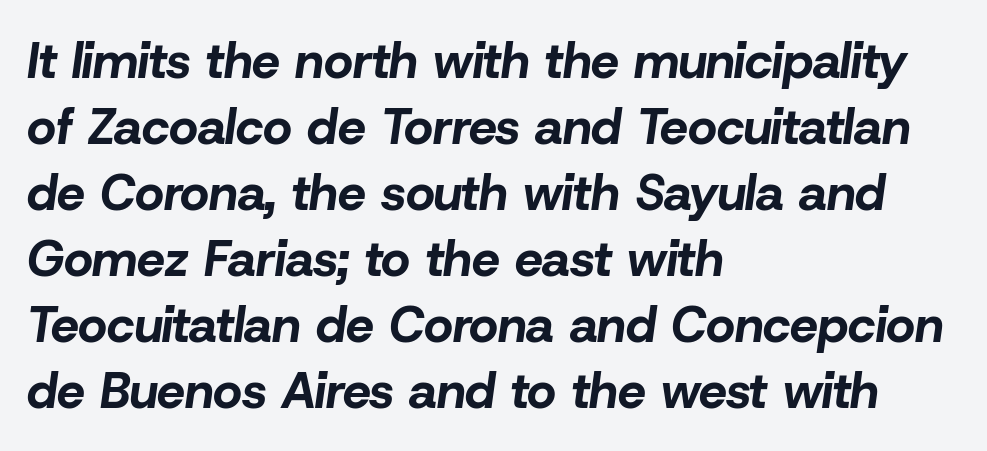
The designer left line spacing at the default. Letters rest on an invisible, unmarked baseline. Every character sits at an angle, as italics do. Heft: maximum for text — a bold. Looks like regular typesetting: each glyph gets only the width it needs. Typeset ragged right — the left edge is the straight one.
